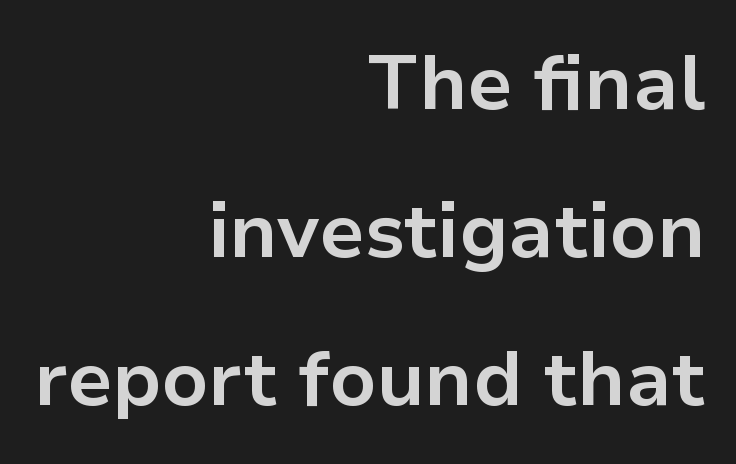
The image shows 77 px bold sans-serif type, upright; set right-aligned, loose line spacing (1.92x), normal letter spacing, not underlined; low stroke contrast and a medium x-height.
